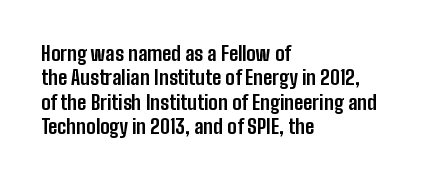
The image shows 20 px bold type, upright; set left-aligned, line spacing 1.22x, normal letter spacing, not underlined.
